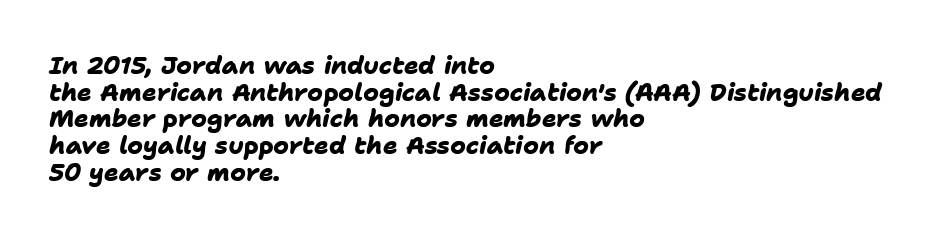
The type is set solid horizontally, with unmodified tracking. Compared with typical paragraphs, the rows here are closer together. Unmarked baselines from the first word to the last. Set as a true bold cut, around the 700 mark. Line starts are locked; line ends wander.
